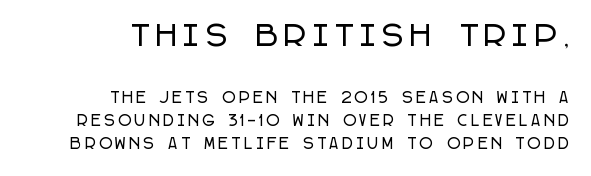
The image shows 28 px condensed sans-serif type, upright; set right-aligned, normal line spacing (1.64x), unusually wide letter spacing (+0.26 em), not underlined; the first (top) block is 2.0x larger; low stroke contrast and a large x-height.
